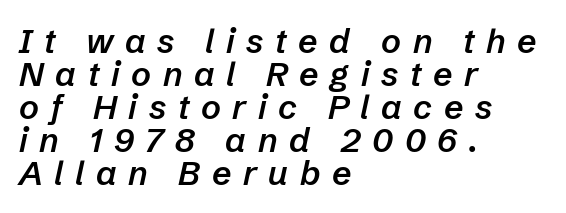
{"italic": "yes", "lean": "right", "slant_degrees": 12, "bold": "semi", "weight": "semibold", "width": "normal", "stroke_contrast": "low", "x_height": "medium", "monospaced": "no", "underline": "no", "align": "left", "line_spacing": "tight", "line_spacing_ratio": 0.97, "letter_spacing": "wide", "letter_spacing_em": 0.34, "glyph_px": 34}
